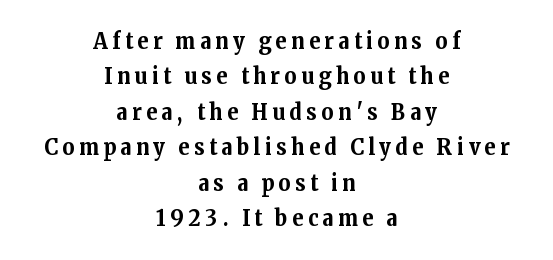
{"italic": "no", "bold": "yes", "underline": "no", "align": "center", "line_spacing": "normal", "line_spacing_ratio": 1.54, "letter_spacing": "wide", "letter_spacing_em": 0.2, "glyph_px": 23}
